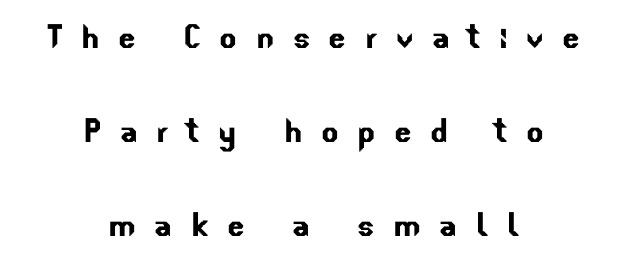
The image shows 41 px sans-serif type; set centered, loose line spacing (2.29x), unusually wide letter spacing (+0.45 em), not underlined; low stroke contrast and a small x-height.
